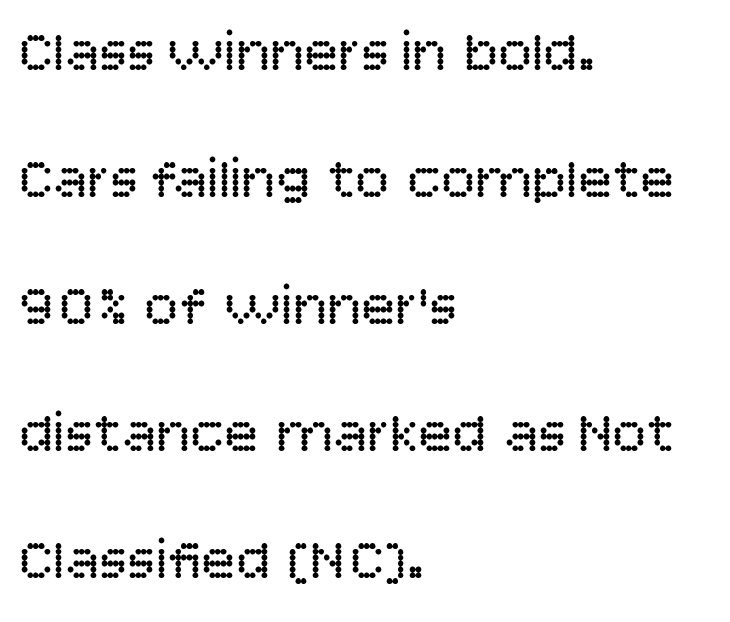
Q: Is the text bold? A: No.
Q: Is the text italic (slanted)? A: No, it is upright.
Q: Is the typeface a serif or a sans-serif typeface? A: Sans-serif.
Q: Is the text underlined? A: No.
Q: How is the paragraph aligned? A: Left-aligned.
Q: Is the spacing between letters normal or unusually wide? A: Normal.
Q: Is the spacing between lines tight, normal or loose? A: Loose.
Q: Width (condensed, normal, or wide)? A: Normal.
Q: Stroke contrast? A: Low.
Q: x-height? A: Large.
Q: Monospaced? A: No.
